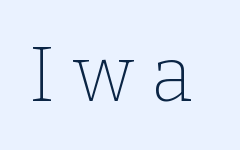
The image shows 78 px thin serif type, upright; set unusually wide letter spacing (+0.23 em), not underlined; low stroke contrast and a medium x-height.
